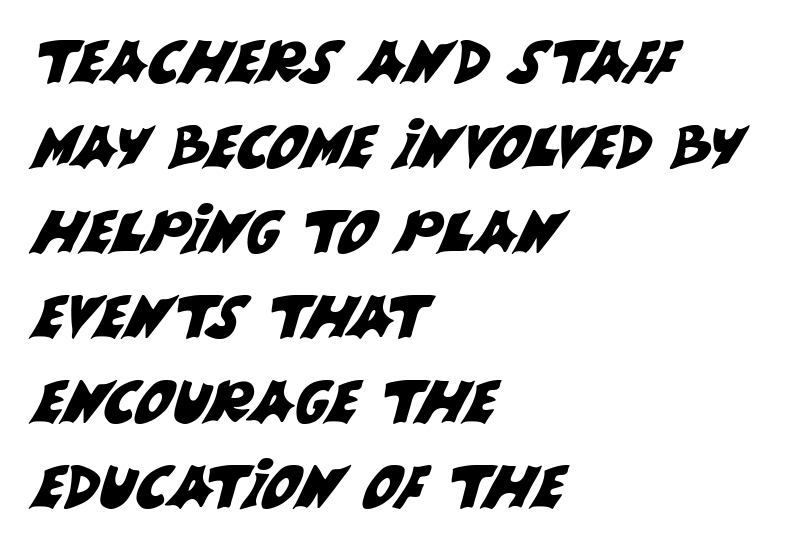
You can tell from the bare stems that sans-serif type was used. Check under the words: just untouched page. The line texture is even and compact thanks to regular tracking. Is there much room between lines? A standard amount, neither cramped nor airy. Left-aligned paragraph, ragged on the right.
